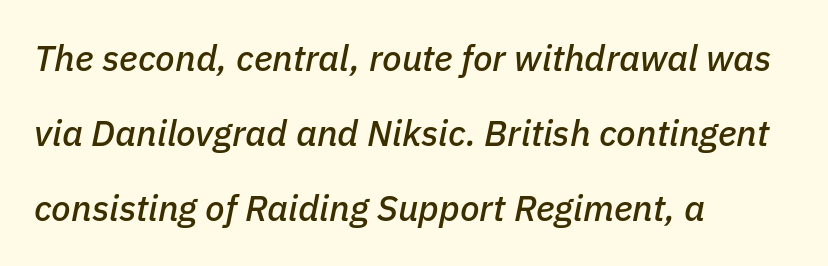
{"italic": "yes", "lean": "right", "slant_degrees": 11, "width": "normal", "stroke_contrast": "low", "x_height": "medium", "monospaced": "no", "underline": "no", "align": "left", "line_spacing": "loose", "line_spacing_ratio": 2.09, "letter_spacing": "normal", "letter_spacing_em": 0.0, "glyph_px": 36}
